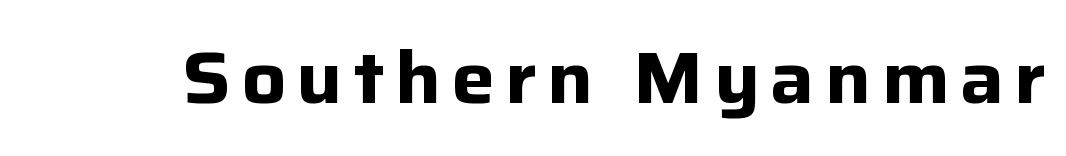
Q: Is the text bold? A: Yes.
Q: Is the text italic (slanted)? A: No, it is upright.
Q: Is the typeface a serif or a sans-serif typeface? A: Sans-serif.
Q: Is the text underlined? A: No.
Q: Width (condensed, normal, or wide)? A: Normal.
Q: Stroke contrast? A: Low.
Q: x-height? A: Medium.
Q: Monospaced? A: No.
